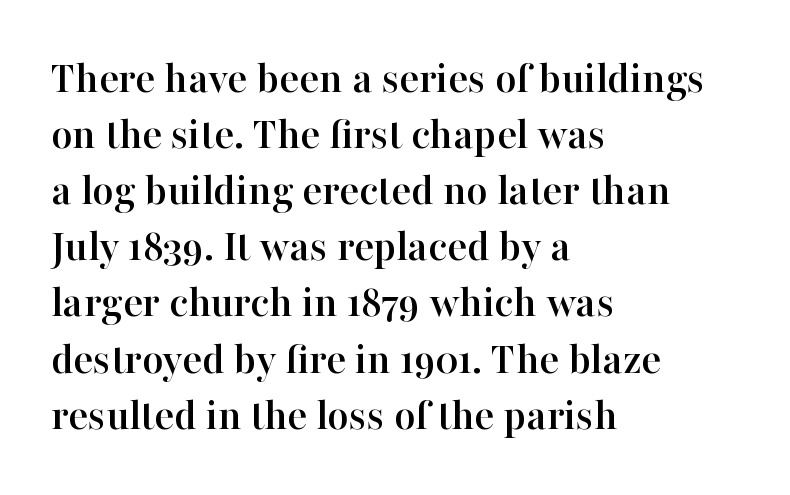
In terms of posture, this sample is upright. Unlike a clean sans, this face finishes its strokes with serifs. In terms of letterspacing, this is plain default setting. A typesetter would call this proportional, since set widths differ per character. These lines are set flush left with a ragged right edge.
